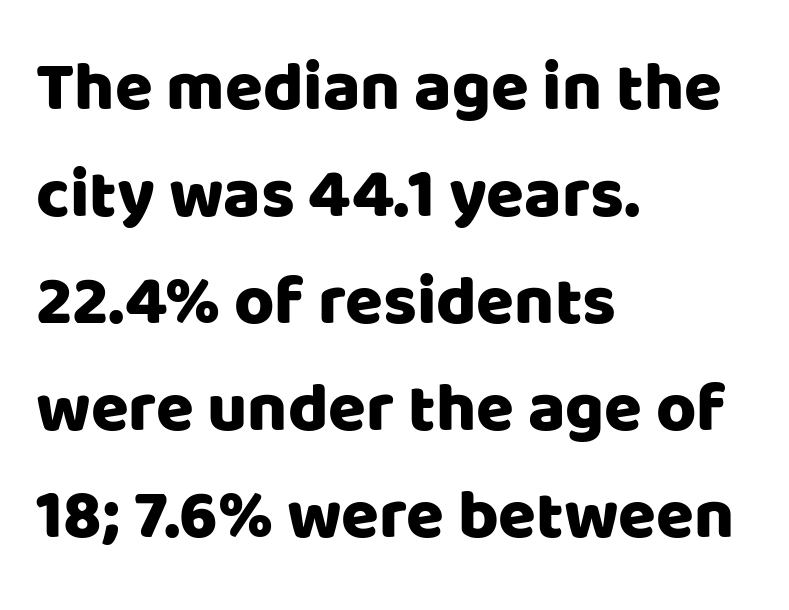
{"serif": "no", "italic": "no", "width": "normal", "stroke_contrast": "low", "x_height": "large", "monospaced": "no", "underline": "no", "align": "left", "line_spacing": "normal", "line_spacing_ratio": 1.55, "letter_spacing": "normal", "letter_spacing_em": 0.0, "glyph_px": 69}
